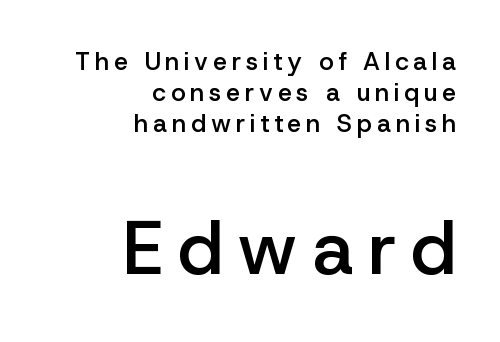
Grotesque or geometric, the face here clearly has no serifs. The lines are quadded right. Characters remain perfectly vertical along every line. The baseline area is clear. This sample has the flowing, uneven cadence of proportional lettering.
